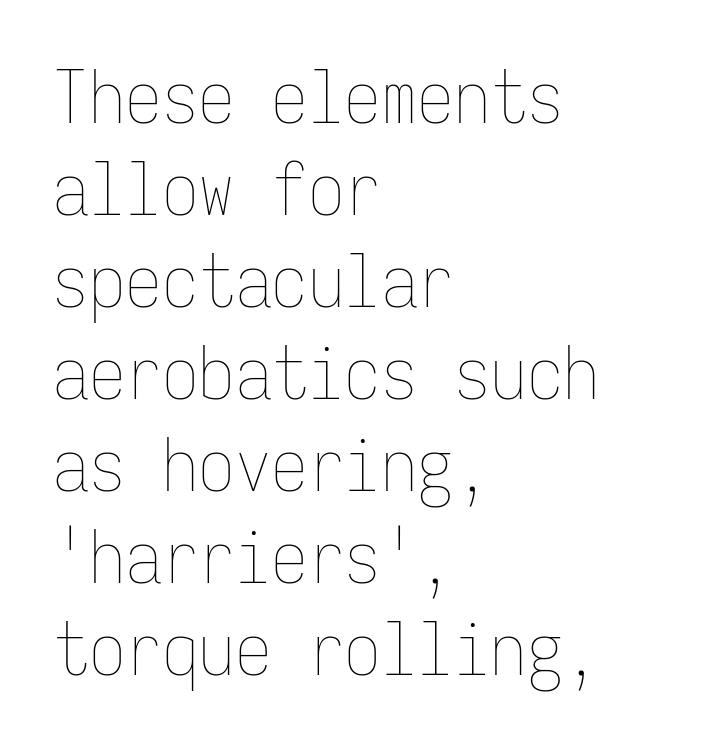
Here the designer chose a console-style face with uniform glyph widths. The cut favours lightness, reaching ordinary text weight at its darkest. Honestly, the letter spacing is just normal — you wouldn't notice it. The passage shown stacks its lines at a standard gap. Descender tails drop into unmarked territory.
